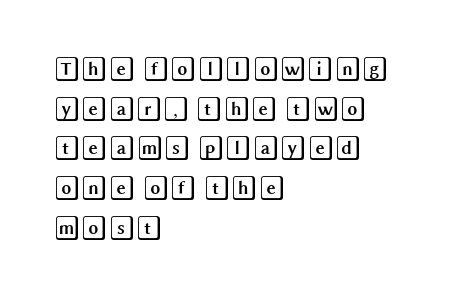
Q: Is the text italic (slanted)? A: No, it is upright.
Q: Is the text underlined? A: No.
Q: How is the paragraph aligned? A: Left-aligned.
Q: Is the spacing between letters normal or unusually wide? A: Normal.
Q: Is the spacing between lines tight, normal or loose? A: Normal.
